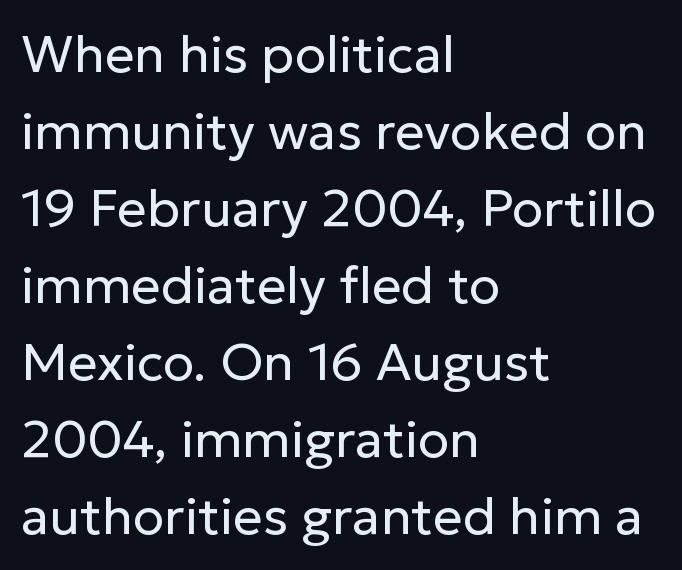
Q: Is the text bold? A: No.
Q: Is the text italic (slanted)? A: No, it is upright.
Q: Is the typeface a serif or a sans-serif typeface? A: Sans-serif.
Q: Is the text underlined? A: No.
Q: How is the paragraph aligned? A: Left-aligned.
Q: Is the spacing between letters normal or unusually wide? A: Normal.
Q: Is the spacing between lines tight, normal or loose? A: Normal.
Q: Width (condensed, normal, or wide)? A: Normal.
Q: Stroke contrast? A: Low.
Q: x-height? A: Medium.
Q: Monospaced? A: No.
